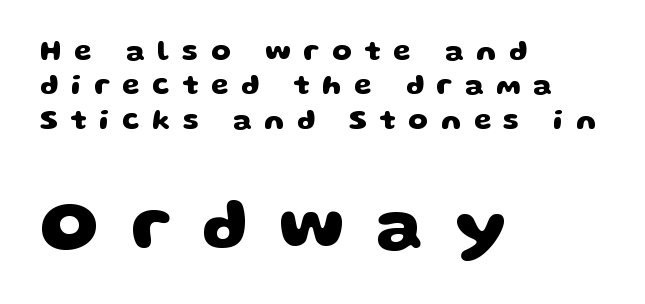
Q: Is the text bold? A: Yes.
Q: Is the typeface a serif or a sans-serif typeface? A: Sans-serif.
Q: Is the text underlined? A: No.
Q: How is the paragraph aligned? A: Left-aligned.
Q: Is the spacing between letters normal or unusually wide? A: Unusually wide.
Q: Which block of text is set in a larger size, the first (top) or the second (bottom)? A: The second (bottom) one.
Q: Width (condensed, normal, or wide)? A: Wide.
Q: Stroke contrast? A: Low.
Q: x-height? A: Large.
Q: Monospaced? A: No.
